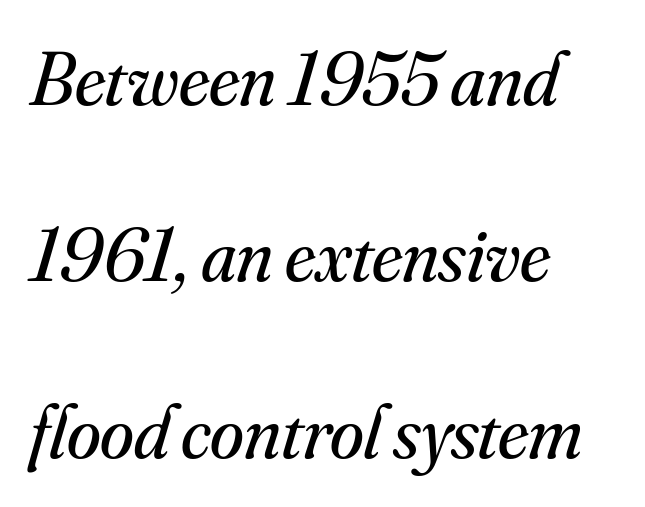
Q: Is the text bold? A: No.
Q: Is the text italic (slanted)? A: Yes, it leans right by about 16 degrees.
Q: Is the typeface a serif or a sans-serif typeface? A: Serif.
Q: Is the text underlined? A: No.
Q: How is the paragraph aligned? A: Left-aligned.
Q: Is the spacing between letters normal or unusually wide? A: Normal.
Q: Is the spacing between lines tight, normal or loose? A: Loose.
Q: Width (condensed, normal, or wide)? A: Normal.
Q: Stroke contrast? A: Medium.
Q: x-height? A: Small.
Q: Monospaced? A: No.
